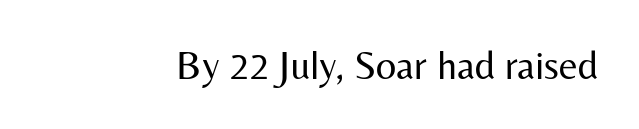
The image shows 40 px regular-weight sans-serif type, upright; set normal letter spacing, not underlined; medium stroke contrast and a medium x-height.
